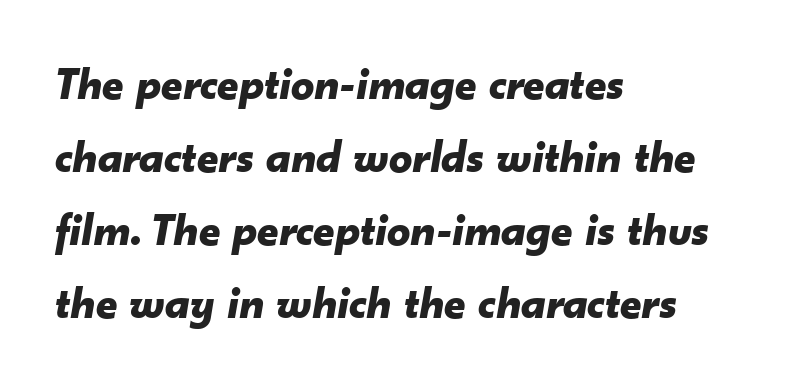
{"italic": "yes", "lean": "right", "slant_degrees": 10, "bold": "yes", "weight": "bold", "width": "normal", "stroke_contrast": "low", "x_height": "small", "monospaced": "no", "underline": "no", "align": "left", "line_spacing": "normal", "line_spacing_ratio": 1.59, "letter_spacing": "normal", "letter_spacing_em": 0.0, "glyph_px": 46}
